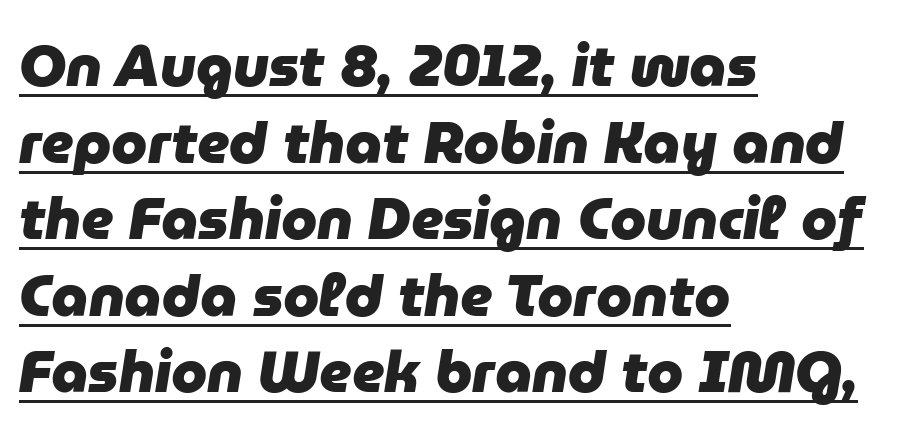
The image shows 58 px heavy type, italic (leaning right); set left-aligned, normal line spacing (1.32x), normal letter spacing, underlined; low stroke contrast and a medium x-height.
